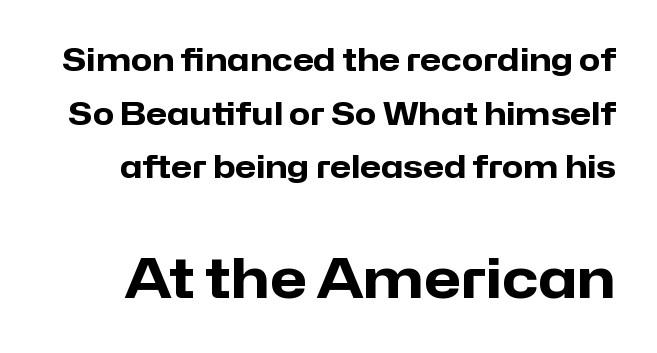
The image shows 54 px heavy sans-serif type, upright; set line spacing 1.73x, normal letter spacing, not underlined; the second (bottom) block is 1.74x larger; low stroke contrast and a medium x-height.
